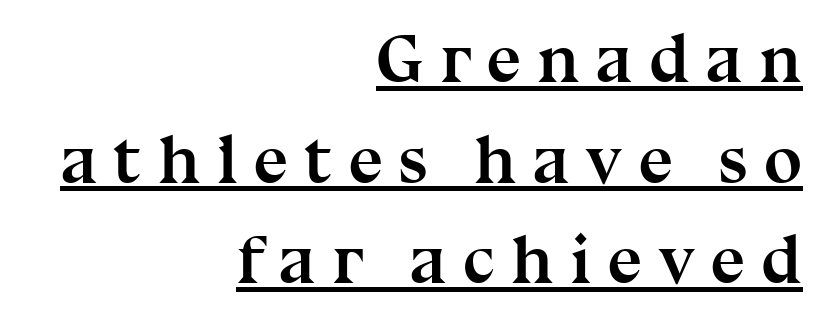
Q: Is the text bold? A: Yes.
Q: Is the text italic (slanted)? A: No, it is upright.
Q: Is the typeface a serif or a sans-serif typeface? A: Serif.
Q: Is the text underlined? A: Yes.
Q: How is the paragraph aligned? A: Right-aligned.
Q: Is the spacing between letters normal or unusually wide? A: Unusually wide.
Q: Is the spacing between lines tight, normal or loose? A: Normal.
Q: Width (condensed, normal, or wide)? A: Normal.
Q: Stroke contrast? A: Medium.
Q: x-height? A: Medium.
Q: Monospaced? A: No.
